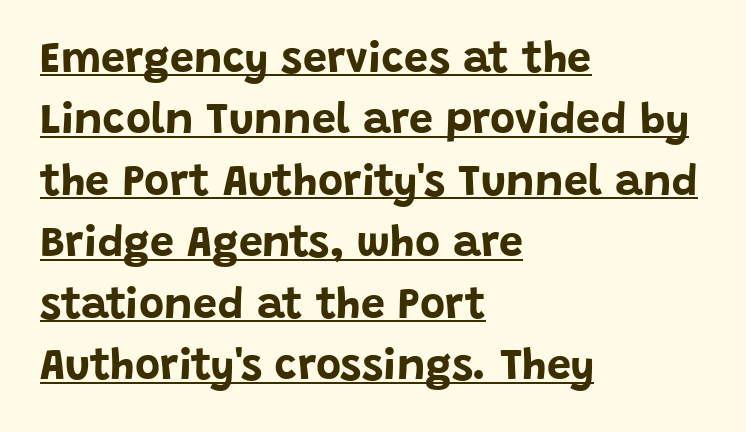
The type is set solid horizontally, with unmodified tracking. Vertical spacing — default. Each line of the rendering has a horizontal stroke beneath the glyphs. No feet cap the strokes, marking this as sans-serif type. Proportional: the letters do not fall into vertical columns.
